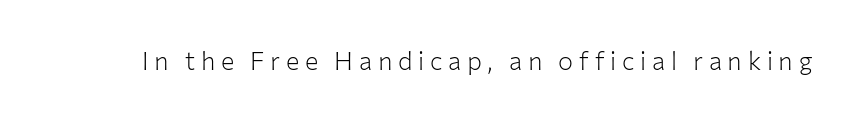
{"italic": "no", "bold": "no", "underline": "no", "letter_spacing": "wide", "letter_spacing_em": 0.23, "glyph_px": 25}
